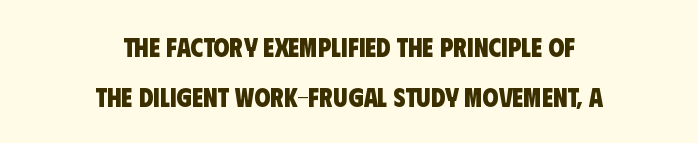
The image shows 26 px bold type; set centered, loose line spacing (1.91x), normal letter spacing, not underlined.
